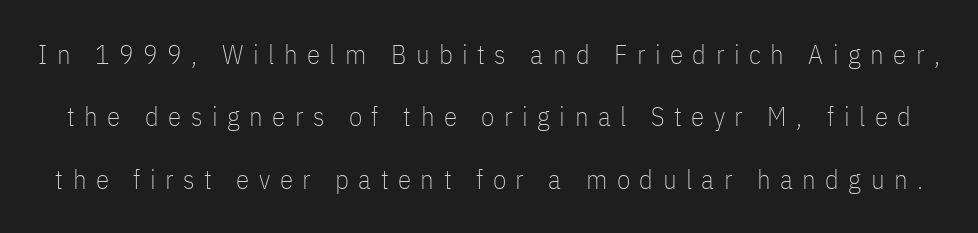
Each new line begins a long way beneath the previous one. This sample uses expanded letter spacing, leaving extra air between glyphs. The letters stand upright; this is a roman face. A bare baseline throughout the passage.
